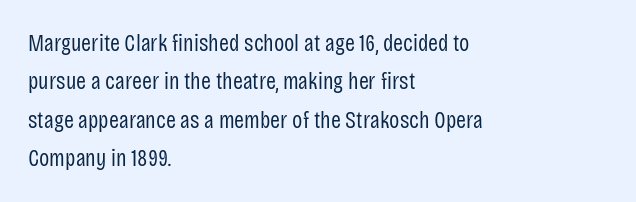
The image shows 24 px text type, upright; set left-aligned, normal line spacing (1.6x), normal letter spacing, not underlined.
